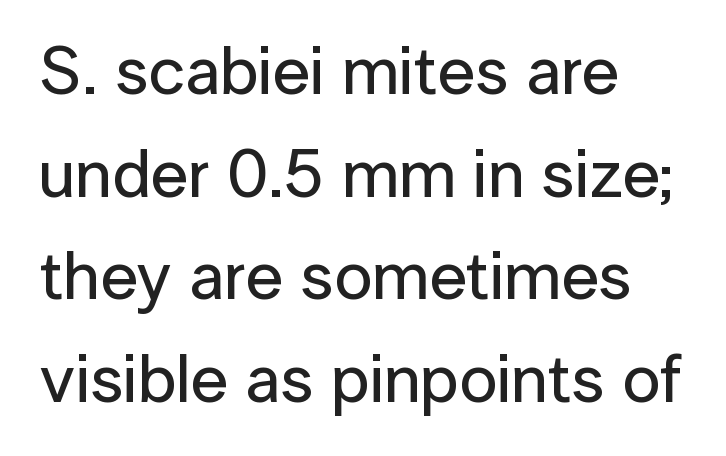
Horizontal alignment here is leftward, the default for most running prose. The typography opts for an upright posture over an oblique one. Glyph-to-glyph distance matches everyday printed text. Looks like regular typesetting: each glyph gets only the width it needs. The glyphs in this specimen are sans serif.
